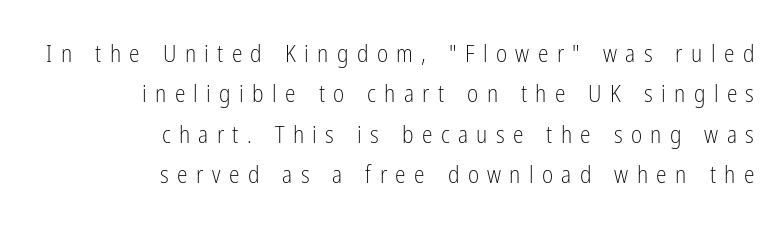
Q: Is the text bold? A: No.
Q: Is the text italic (slanted)? A: No, it is upright.
Q: Is the text underlined? A: No.
Q: How is the paragraph aligned? A: Right-aligned.
Q: Is the spacing between letters normal or unusually wide? A: Unusually wide.
Q: Is the spacing between lines tight, normal or loose? A: Normal.
